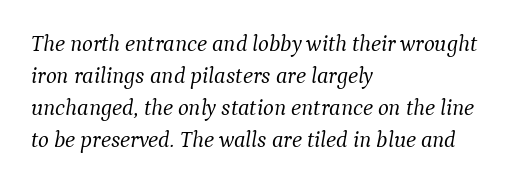
Q: Is the text bold? A: No.
Q: Is the text italic (slanted)? A: Yes, it leans right by about 9 degrees.
Q: Is the text underlined? A: No.
Q: How is the paragraph aligned? A: Left-aligned.
Q: Is the spacing between letters normal or unusually wide? A: Normal.
Q: Is the spacing between lines tight, normal or loose? A: Normal.
